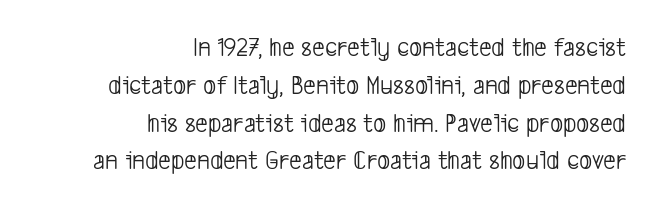
{"serif": "no", "bold": "no", "weight": "light", "width": "condensed", "stroke_contrast": "low", "x_height": "medium", "monospaced": "no", "underline": "no", "align": "right", "line_spacing": "normal", "line_spacing_ratio": 1.35, "letter_spacing": "normal", "letter_spacing_em": 0.0, "glyph_px": 28}
